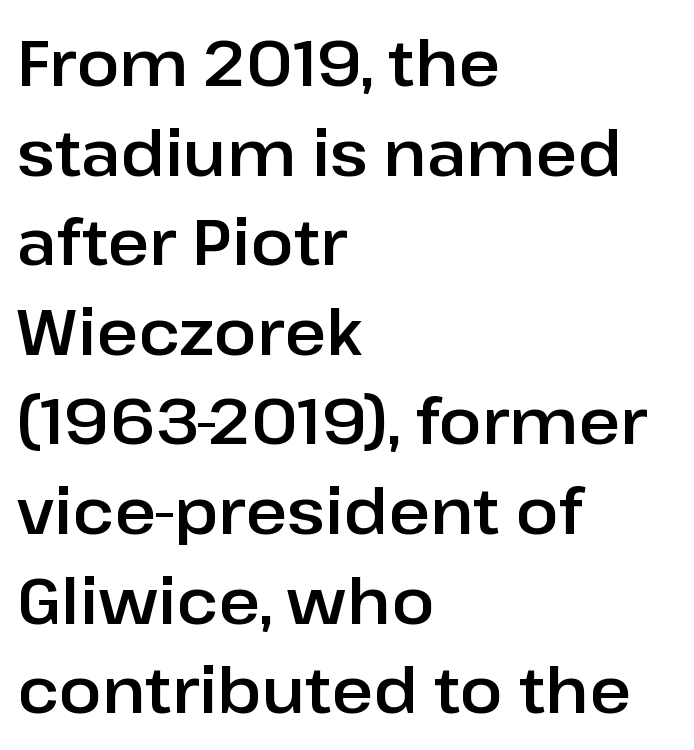
{"serif": "no", "italic": "no", "width": "normal", "stroke_contrast": "low", "x_height": "medium", "monospaced": "no", "underline": "no", "align": "left", "line_spacing": "normal", "line_spacing_ratio": 1.4, "letter_spacing": "normal", "letter_spacing_em": 0.0, "glyph_px": 64}
